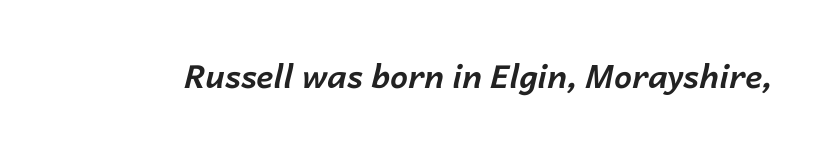
{"italic": "yes", "lean": "right", "slant_degrees": 14, "bold": "yes", "weight": "bold", "width": "normal", "stroke_contrast": "low", "x_height": "medium", "monospaced": "no", "underline": "no", "letter_spacing": "normal", "letter_spacing_em": 0.0, "glyph_px": 32}
